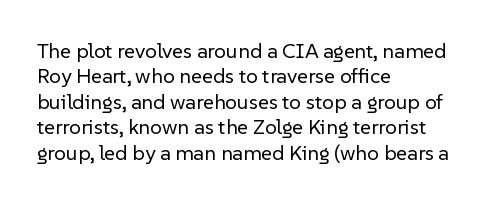
{"italic": "no", "bold": "no", "underline": "no", "align": "left", "line_spacing_ratio": 1.21, "letter_spacing": "normal", "letter_spacing_em": 0.0, "glyph_px": 21}
